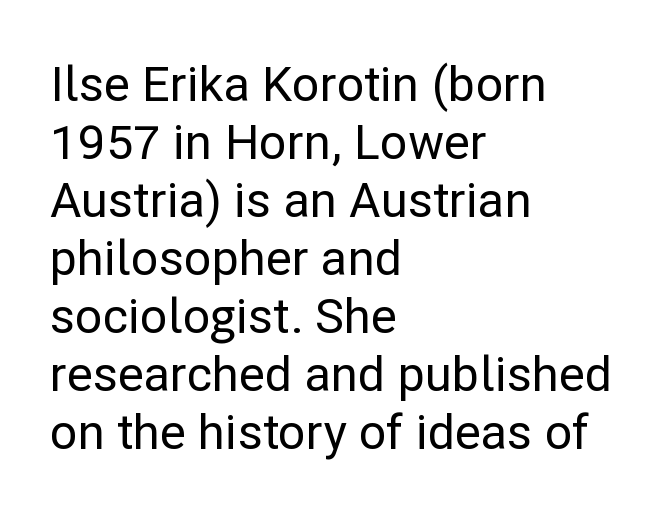
Q: Is the text italic (slanted)? A: No, it is upright.
Q: Is the typeface a serif or a sans-serif typeface? A: Sans-serif.
Q: Is the text underlined? A: No.
Q: How is the paragraph aligned? A: Left-aligned.
Q: Is the spacing between letters normal or unusually wide? A: Normal.
Q: Width (condensed, normal, or wide)? A: Normal.
Q: Stroke contrast? A: Low.
Q: x-height? A: Medium.
Q: Monospaced? A: No.
